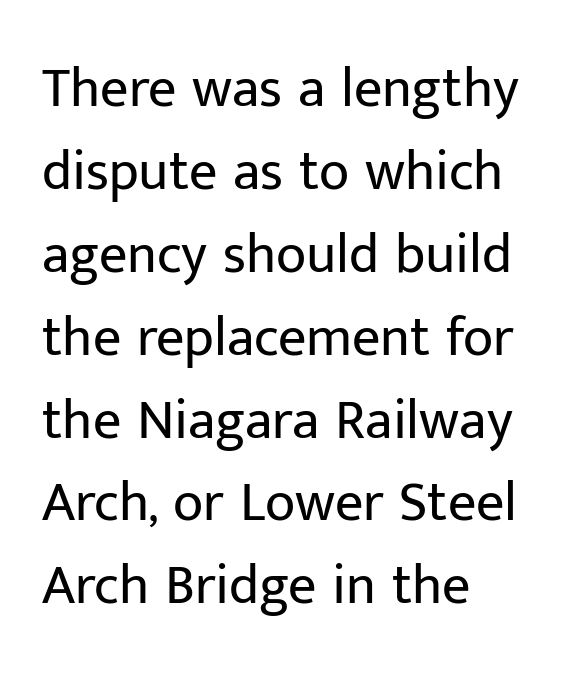
The image shows 56 px regular-weight sans-serif type, upright; set left-aligned, normal line spacing (1.48x), normal letter spacing, not underlined; low stroke contrast and a medium x-height.
